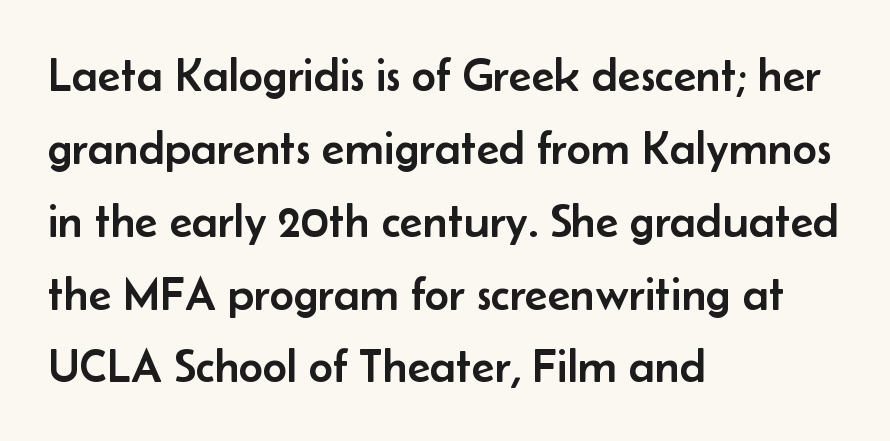
Q: Is the text italic (slanted)? A: No, it is upright.
Q: Is the typeface a serif or a sans-serif typeface? A: Sans-serif.
Q: Is the text underlined? A: No.
Q: How is the paragraph aligned? A: Left-aligned.
Q: Is the spacing between letters normal or unusually wide? A: Normal.
Q: Is the spacing between lines tight, normal or loose? A: Normal.
Q: Width (condensed, normal, or wide)? A: Normal.
Q: Stroke contrast? A: Low.
Q: x-height? A: Small.
Q: Monospaced? A: No.
